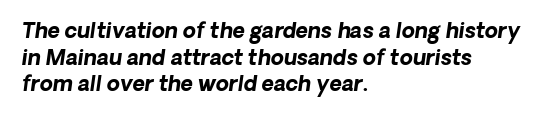
Unmarked baselines from the first word to the last. The setting favours the left margin, as ordinary paragraphs usually do. Regarding leading, the lines here are spaced in the standard way. Observe the ordinary spacing: letters are neighbours, not strangers. Heft: maximum for text — a bold.
